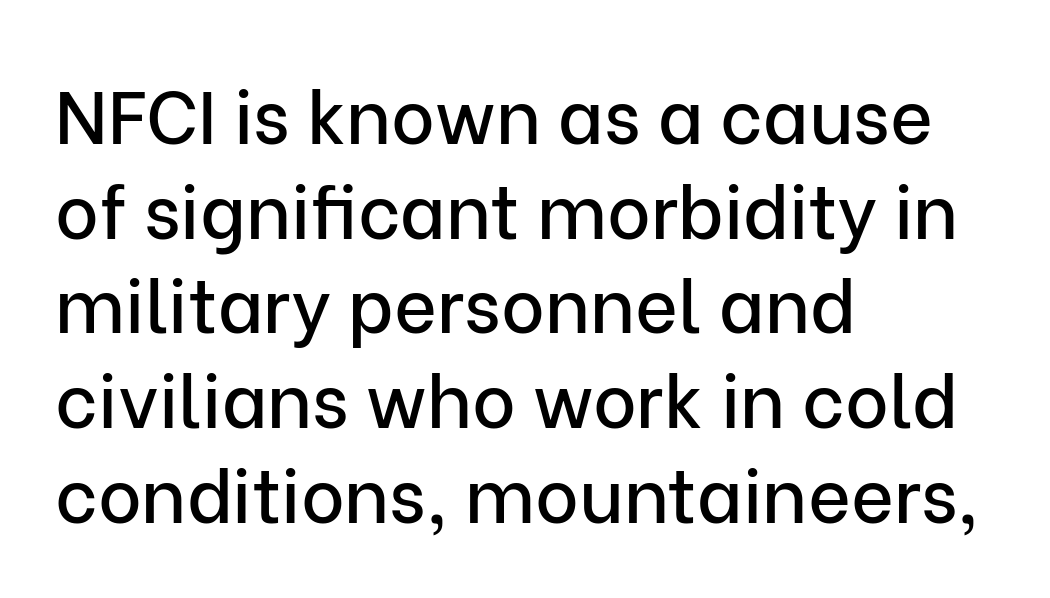
Nobody drew a line under any word here. Looks like regular typesetting: each glyph gets only the width it needs. Layout note: lines flush left. It's the straight-up-and-down kind of type. A typesetter would call this zero additional tracking.
